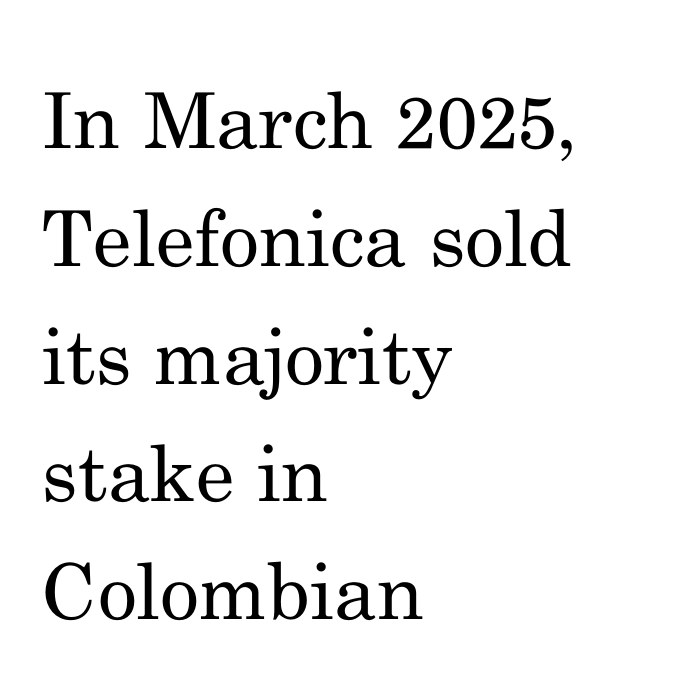
{"serif": "yes", "italic": "no", "bold": "no", "weight": "regular", "width": "normal", "stroke_contrast": "medium", "x_height": "small", "monospaced": "no", "underline": "no", "align": "left", "line_spacing": "normal", "line_spacing_ratio": 1.53, "letter_spacing": "normal", "letter_spacing_em": 0.0, "glyph_px": 77}
